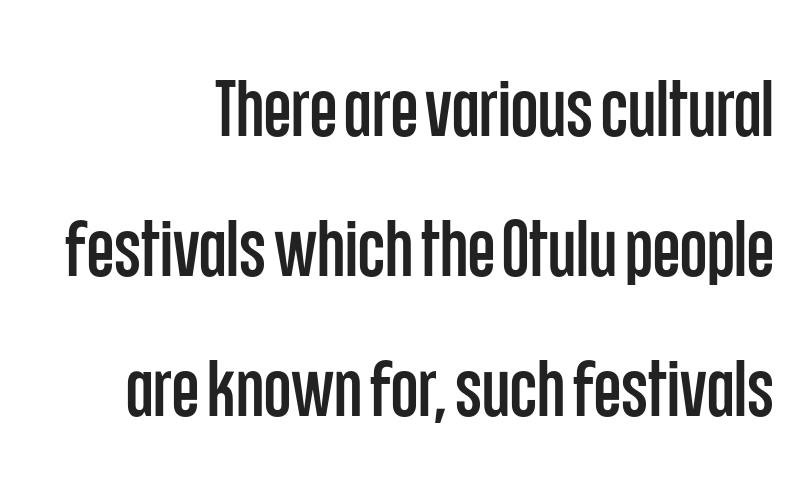
The image shows 79 px condensed sans-serif type, upright; set right-aligned, line spacing 1.77x, normal letter spacing, not underlined; low stroke contrast and a large x-height.
